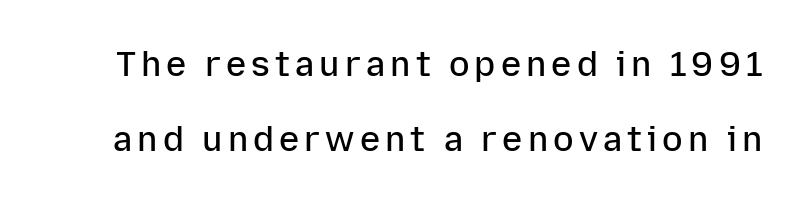
{"serif": "no", "italic": "no", "bold": "semi", "weight": "semibold", "width": "normal", "stroke_contrast": "low", "x_height": "medium", "monospaced": "no", "underline": "no", "line_spacing": "loose", "line_spacing_ratio": 2.2, "glyph_px": 34}
